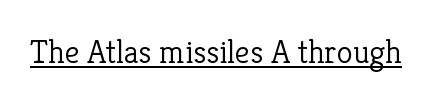
The image shows 33 px light serif type, upright; set normal letter spacing, underlined; low stroke contrast and a medium x-height.
